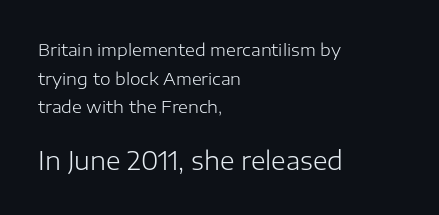
Q: Is the text bold? A: No.
Q: Is the text italic (slanted)? A: No, it is upright.
Q: Is the text underlined? A: No.
Q: How is the paragraph aligned? A: Left-aligned.
Q: Is the spacing between letters normal or unusually wide? A: Normal.
Q: Is the spacing between lines tight, normal or loose? A: Normal.
Q: Which block of text is set in a larger size, the first (top) or the second (bottom)? A: The second (bottom) one.
